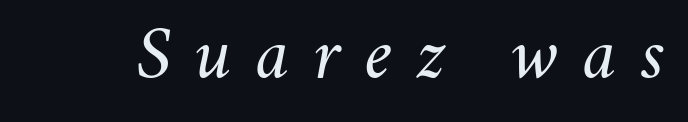
The image shows 75 px regular-weight type, italic (leaning right); set unusually wide letter spacing (+0.32 em), not underlined; medium stroke contrast and a small x-height.
